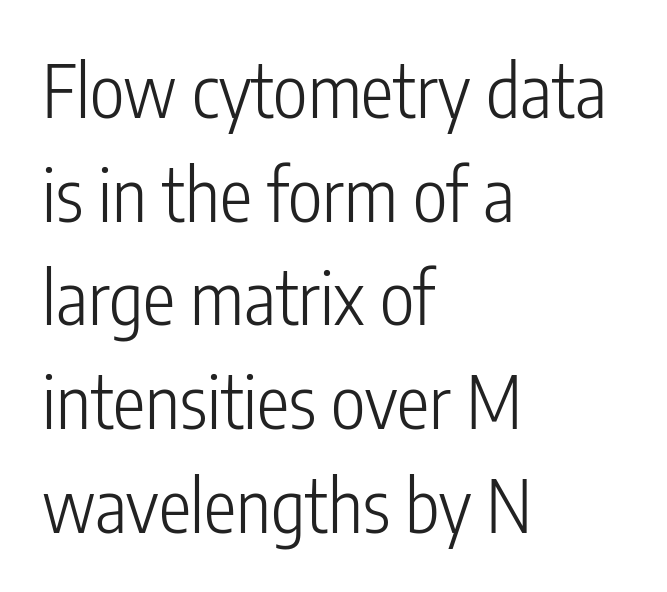
The vertical gap from one line to the next is medium. Ascenders rise straight up at ninety degrees. The rag falls on the right side of this text block. I'd call this a sans setting — the letters go barefoot. Proportional: the letters do not fall into vertical columns. Heft: none added — not bold.
